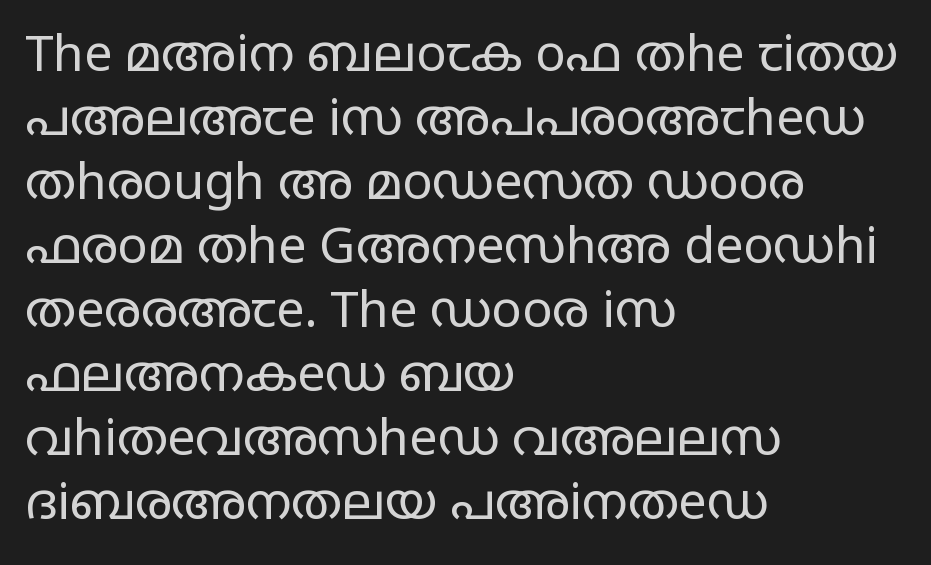
Q: Is the text bold? A: No.
Q: Is the text italic (slanted)? A: No, it is upright.
Q: Is the typeface a serif or a sans-serif typeface? A: Sans-serif.
Q: Is the text underlined? A: No.
Q: How is the paragraph aligned? A: Left-aligned.
Q: Is the spacing between letters normal or unusually wide? A: Normal.
Q: Is the spacing between lines tight, normal or loose? A: Normal.
Q: Width (condensed, normal, or wide)? A: Wide.
Q: Stroke contrast? A: Low.
Q: x-height? A: Large.
Q: Monospaced? A: No.
